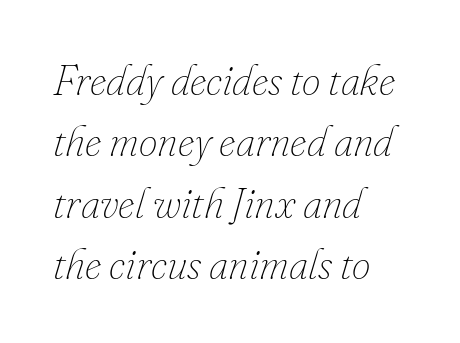
{"italic": "yes", "lean": "right", "slant_degrees": 16, "bold": "no", "weight": "thin", "width": "normal", "stroke_contrast": "low", "x_height": "small", "monospaced": "no", "underline": "no", "align": "left", "line_spacing": "normal", "line_spacing_ratio": 1.46, "letter_spacing": "normal", "letter_spacing_em": 0.0, "glyph_px": 42}
